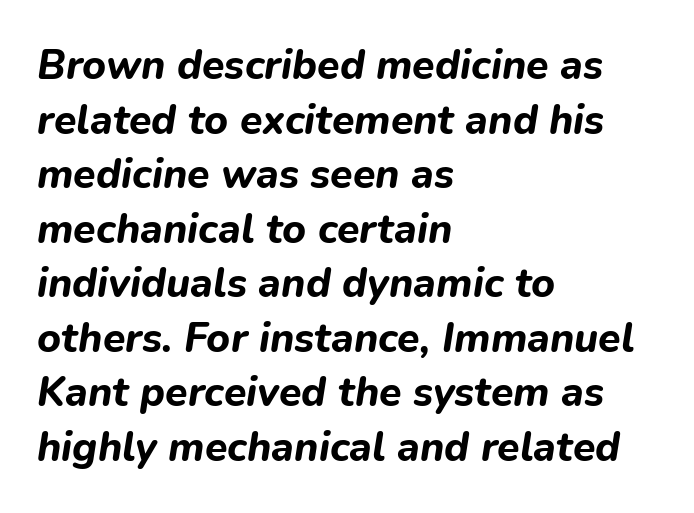
The image shows 41 px bold type, italic (leaning right); set left-aligned, normal line spacing (1.33x), normal letter spacing, not underlined; low stroke contrast and a medium x-height.
